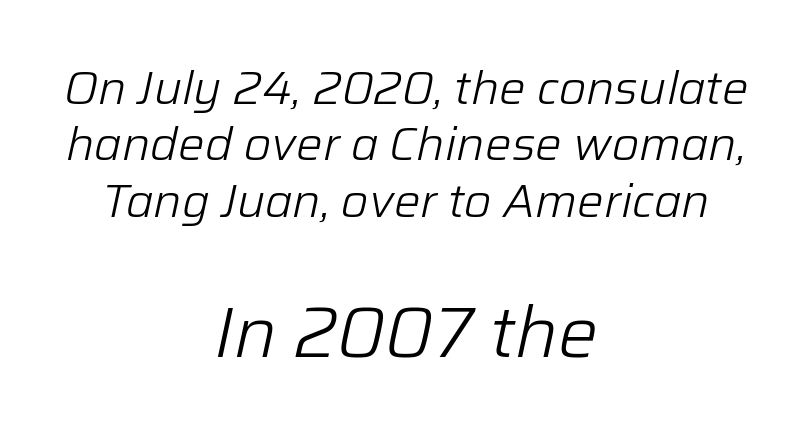
{"italic": "yes", "lean": "right", "slant_degrees": 12, "bold": "no", "weight": "light", "width": "normal", "stroke_contrast": "low", "x_height": "medium", "monospaced": "no", "underline": "no", "align": "center", "line_spacing_ratio": 1.2, "letter_spacing": "normal", "letter_spacing_em": 0.0, "larger_block": "second", "size_ratio": 1.51, "glyph_px": 71}
